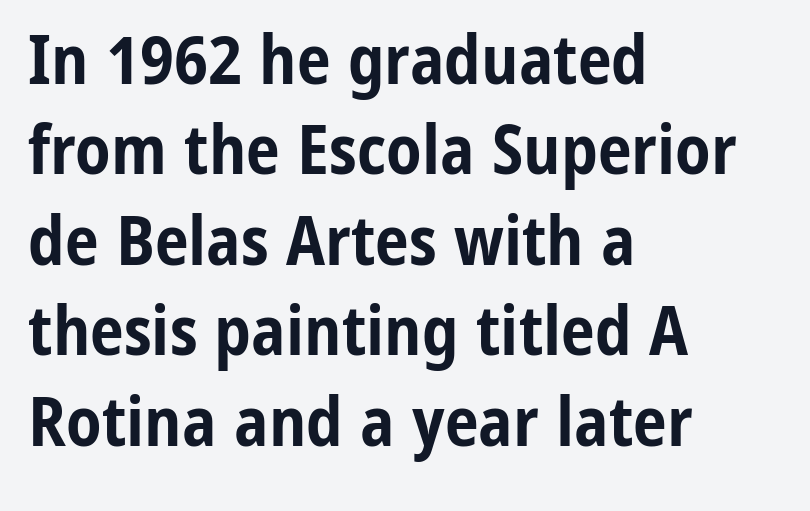
The image shows 68 px bold, condensed sans-serif type, upright; set left-aligned, normal line spacing (1.33x), normal letter spacing, not underlined; low stroke contrast and a medium x-height.
